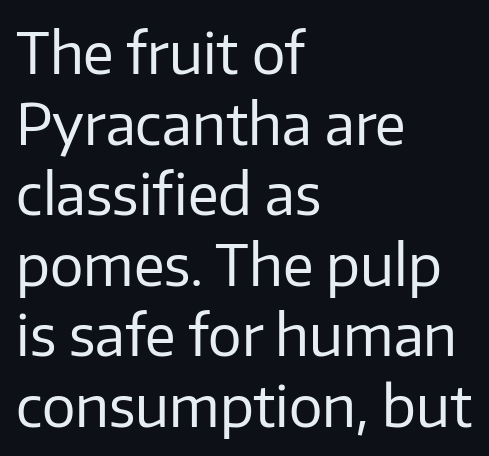
Q: Is the text bold? A: No.
Q: Is the text italic (slanted)? A: No, it is upright.
Q: Is the typeface a serif or a sans-serif typeface? A: Sans-serif.
Q: Is the text underlined? A: No.
Q: How is the paragraph aligned? A: Left-aligned.
Q: Is the spacing between letters normal or unusually wide? A: Normal.
Q: Is the spacing between lines tight, normal or loose? A: Normal.
Q: Width (condensed, normal, or wide)? A: Normal.
Q: Stroke contrast? A: Low.
Q: x-height? A: Medium.
Q: Monospaced? A: No.
